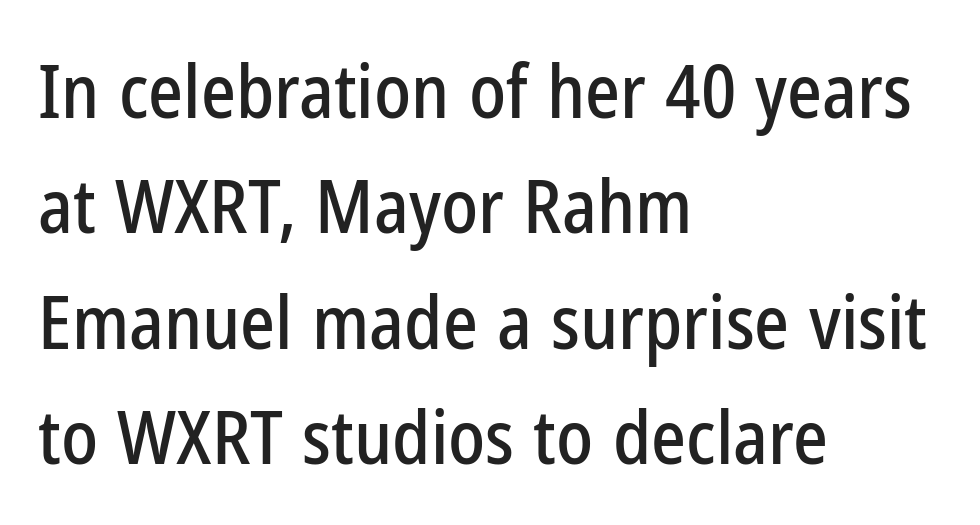
{"serif": "no", "italic": "no", "width": "condensed", "stroke_contrast": "low", "x_height": "medium", "monospaced": "no", "underline": "no", "align": "left", "line_spacing": "normal", "line_spacing_ratio": 1.56, "letter_spacing": "normal", "letter_spacing_em": 0.0, "glyph_px": 74}
